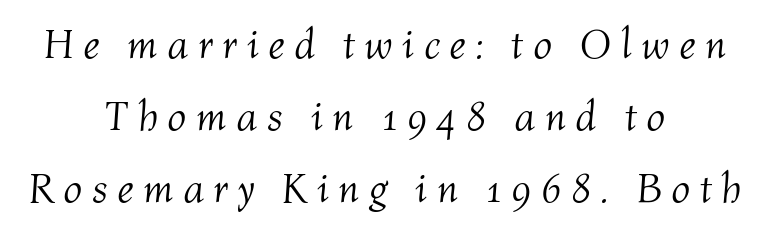
The image shows 42 px light type, italic (leaning right); set centered, line spacing 1.72x, unusually wide letter spacing (+0.22 em), not underlined; medium stroke contrast and a medium x-height.
